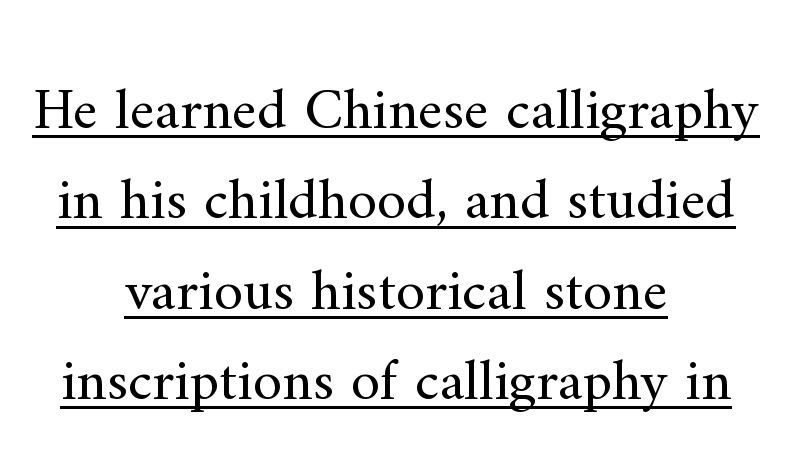
The image shows 59 px regular-weight serif type, upright; set centered, normal line spacing (1.53x), normal letter spacing, underlined; medium stroke contrast and a small x-height.
